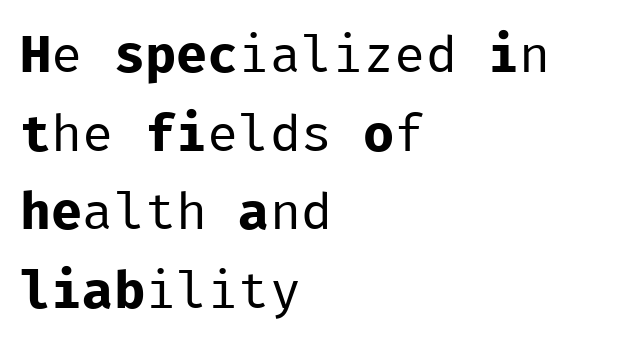
The image shows 52 px regular-weight sans-serif type, upright, monospaced; set left-aligned, normal line spacing (1.51x), normal letter spacing, not underlined; low stroke contrast and a medium x-height.
